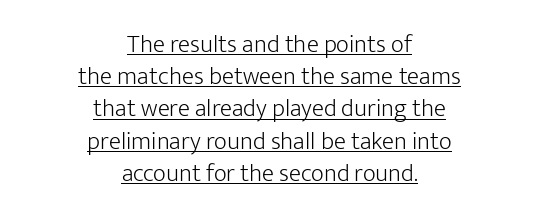
This sample uses an upright cut, with every glyph sitting square on the baseline. The rendering uses the underline text-decoration. The lines are quadded center. How are the letters spaced? Ordinarily, with no added tracking. No extra ink here — the face is not bold. Evenly set lines give the paragraph a standard silhouette.
